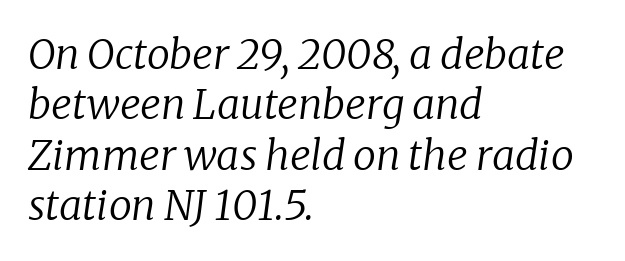
The image shows 41 px regular-weight serif type, italic (leaning right); set left-aligned, line spacing 1.23x, normal letter spacing, not underlined; low stroke contrast and a medium x-height.
